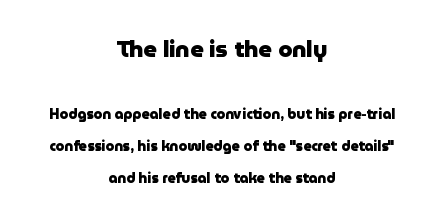
A student would call this center alignment; a typographer would say set centered. Letters rest on an invisible, unmarked baseline. Two sizes are in play, and the larger belongs to the first block. Every stem runs plumb, perpendicular to the baseline. The space between consecutive lines is lavish.
